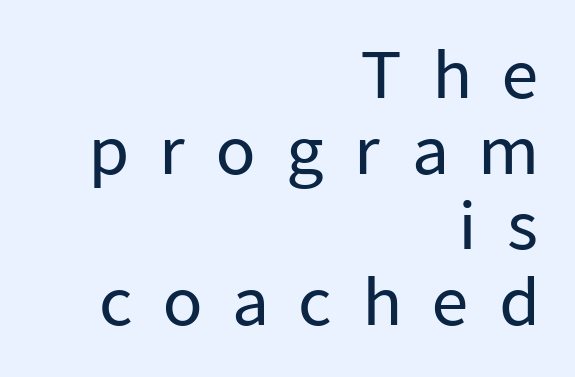
{"serif": "no", "italic": "no", "width": "normal", "stroke_contrast": "low", "x_height": "medium", "monospaced": "no", "underline": "no", "align": "right", "line_spacing_ratio": 1.18, "letter_spacing": "wide", "letter_spacing_em": 0.46, "glyph_px": 64}
